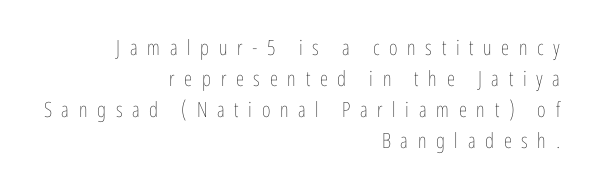
The image shows 21 px text type, upright; set right-aligned, normal line spacing (1.48x), unusually wide letter spacing (+0.46 em), not underlined.
